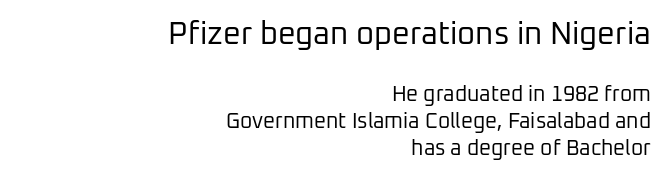
Caption: multi-line text, flush right, ragged left. Do the characters align in a grid? No, the font is proportional. The emphasis by scale lands on block number one, above. Default kerning and tracking; the words read as compact shapes.
